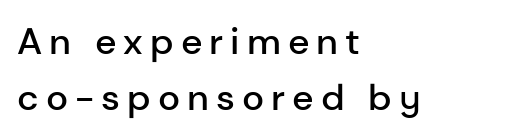
Line beginnings align vertically; line endings do not. The axis of the letterforms is exactly vertical. Stroke thickness is moderately raised; the sample reads as semibold. Do the characters align in a grid? No, the font is proportional. Honestly, the row spacing looks completely unremarkable. Nope, no serifs anywhere on these letters.
